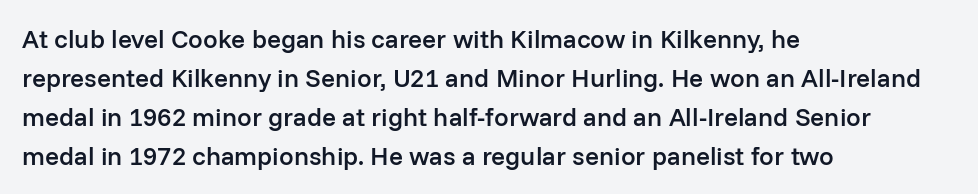
{"italic": "no", "bold": "semi", "underline": "no", "align": "left", "line_spacing": "normal", "line_spacing_ratio": 1.5, "letter_spacing": "normal", "letter_spacing_em": 0.0, "glyph_px": 26}
